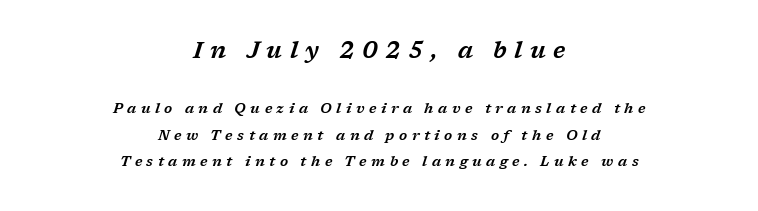
Q: Is the text italic (slanted)? A: Yes, it leans right by about 17 degrees.
Q: Is the text underlined? A: No.
Q: How is the paragraph aligned? A: Centered.
Q: Is the spacing between letters normal or unusually wide? A: Unusually wide.
Q: Which block of text is set in a larger size, the first (top) or the second (bottom)? A: The first (top) one.
